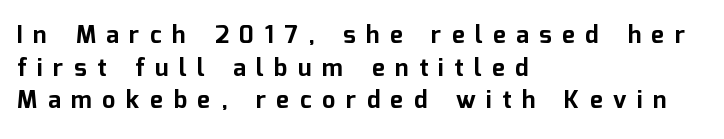
{"italic": "no", "bold": "yes", "underline": "no", "align": "left", "line_spacing": "normal", "line_spacing_ratio": 1.36, "letter_spacing": "wide", "letter_spacing_em": 0.44, "glyph_px": 24}
